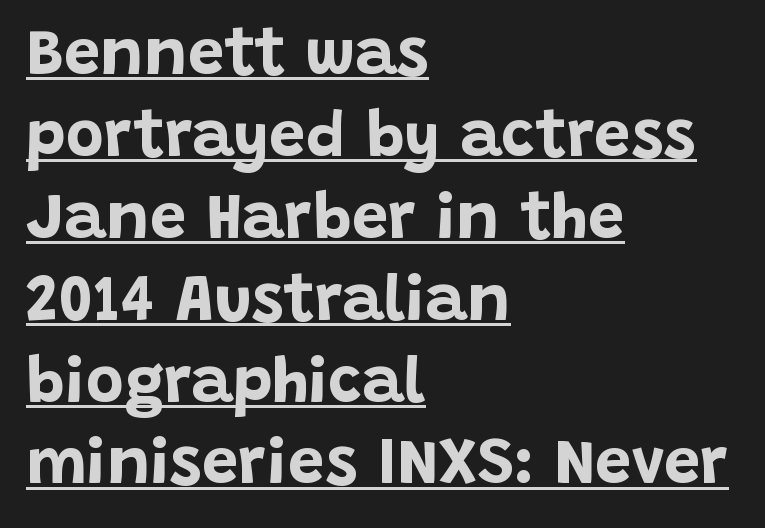
You could not count columns in this text — the font is proportionally spaced. Check where the strokes stop: nothing finishes them off — pure sans. Caption: lettering with a line underneath. Ascenders rise straight up at ninety degrees. Is the block centered? No — it sits flush against the left margin.
